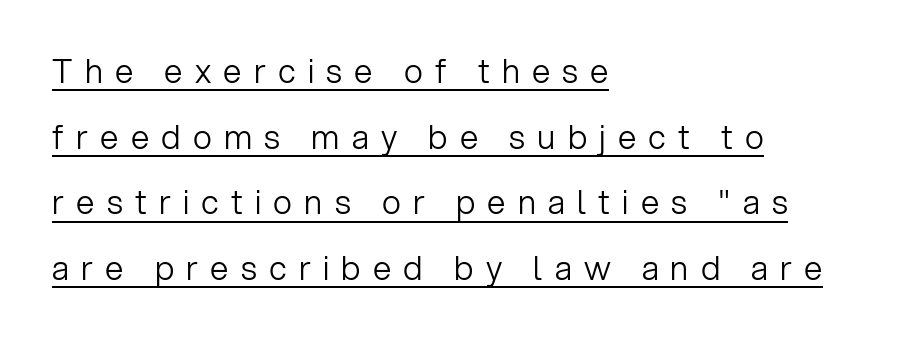
{"serif": "no", "italic": "no", "bold": "no", "weight": "light", "width": "normal", "stroke_contrast": "low", "x_height": "medium", "monospaced": "no", "underline": "yes", "align": "left", "line_spacing": "loose", "line_spacing_ratio": 1.99, "letter_spacing": "wide", "letter_spacing_em": 0.37, "glyph_px": 33}
